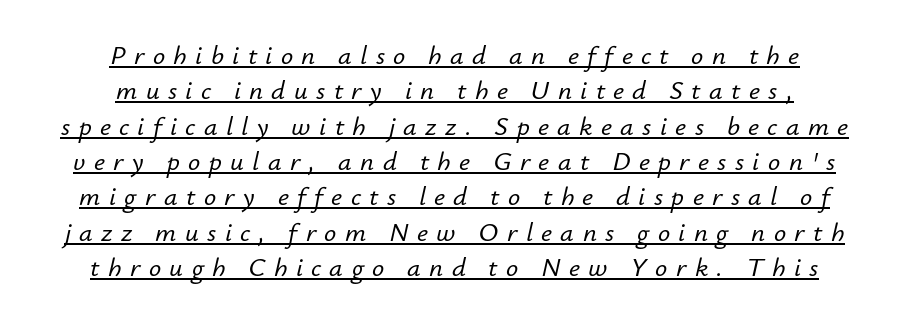
The image shows 27 px text type, italic (leaning right); set centered, normal line spacing (1.31x), unusually wide letter spacing (+0.31 em), underlined.
